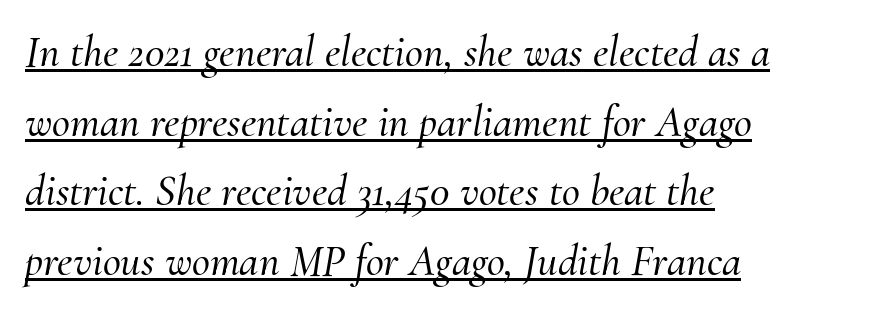
The setting favours the left margin, as ordinary paragraphs usually do. The passage shown is typed in a proportional face where columns would drift. Has an underline been added? It has. The letters are slanted; this is an italic face.
